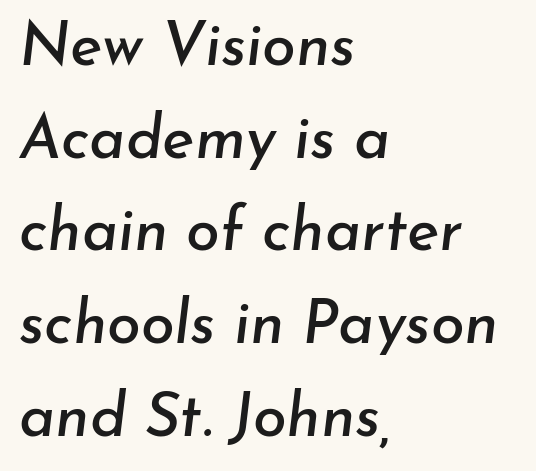
Q: Is the text italic (slanted)? A: Yes, it leans right by about 7 degrees.
Q: Is the text underlined? A: No.
Q: How is the paragraph aligned? A: Left-aligned.
Q: Is the spacing between letters normal or unusually wide? A: Normal.
Q: Is the spacing between lines tight, normal or loose? A: Normal.
Q: Width (condensed, normal, or wide)? A: Normal.
Q: Stroke contrast? A: Low.
Q: x-height? A: Small.
Q: Monospaced? A: No.
